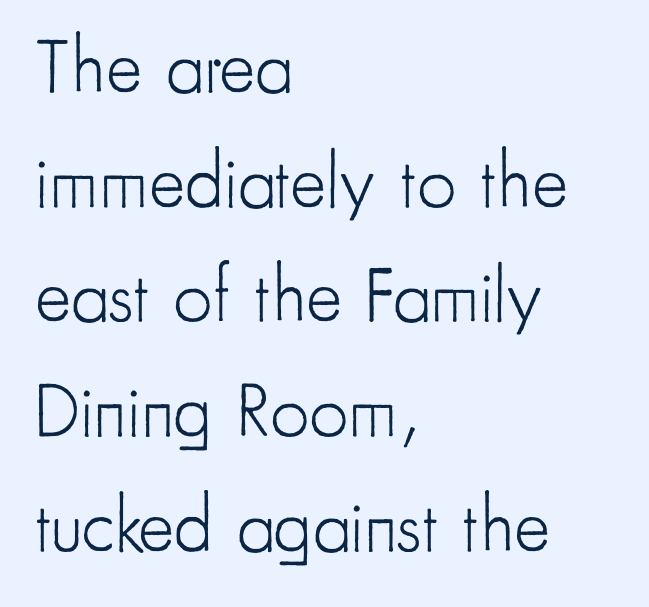
The axis of the letterforms is exactly vertical. The cut favours lightness, reaching ordinary text weight at its darkest. The text was rendered using a sans face with plain stroke endings. This sample keeps an unexceptional amount of space between lines. Leftover space on each line is placed entirely after the last word. The face used here is proportionally spaced, like ordinary book or web type.
